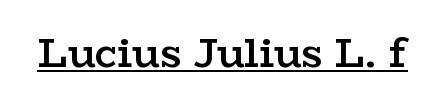
Letterform terminals end in serifs throughout the passage. The line texture is even and compact thanks to regular tracking. Is the type bold? Partly — it's a semibold, heavier than regular but not fully bold. Looks like regular typesetting: each glyph gets only the width it needs.
